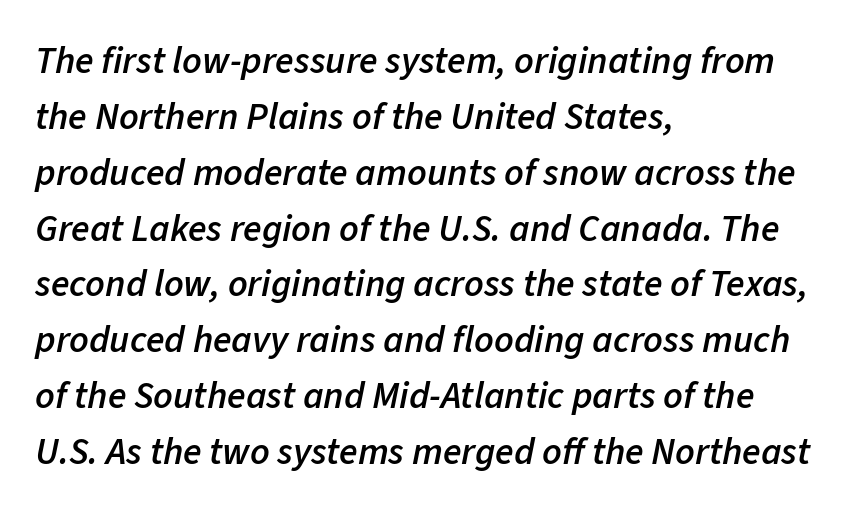
The image shows 38 px semibold type, italic (leaning right); set left-aligned, normal line spacing (1.47x), normal letter spacing, not underlined; low stroke contrast and a medium x-height.
